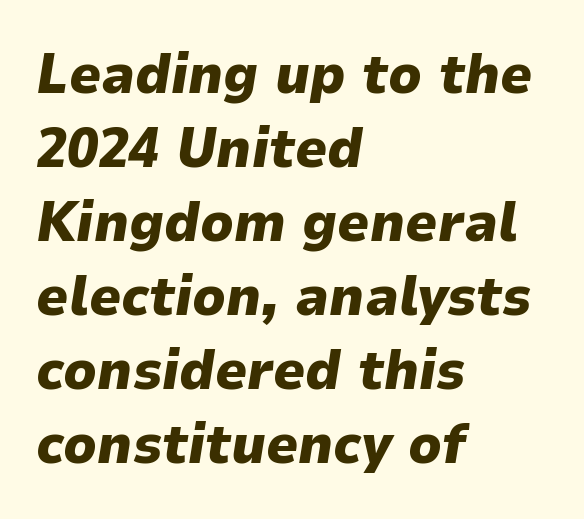
{"italic": "yes", "lean": "right", "slant_degrees": 9, "bold": "yes", "weight": "heavy", "width": "normal", "stroke_contrast": "low", "x_height": "medium", "monospaced": "no", "underline": "no", "align": "left", "line_spacing": "normal", "line_spacing_ratio": 1.32, "letter_spacing": "normal", "letter_spacing_em": 0.0, "glyph_px": 56}
